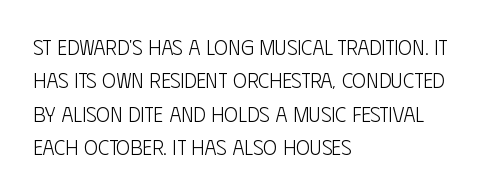
The image shows 21 px text type, upright; set left-aligned, normal line spacing (1.59x), normal letter spacing, not underlined.
